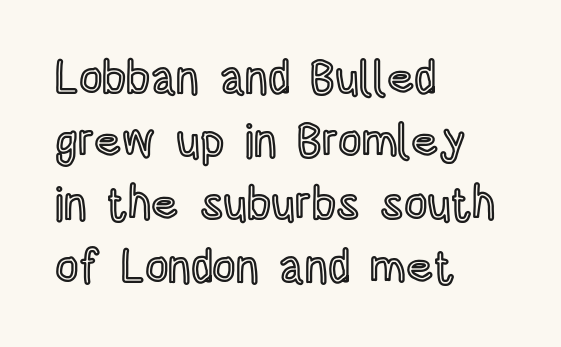
{"italic": "no", "width": "condensed", "x_height": "large", "monospaced": "no", "underline": "no", "align": "left", "line_spacing": "normal", "line_spacing_ratio": 1.37, "letter_spacing": "normal", "letter_spacing_em": 0.0, "glyph_px": 46}
